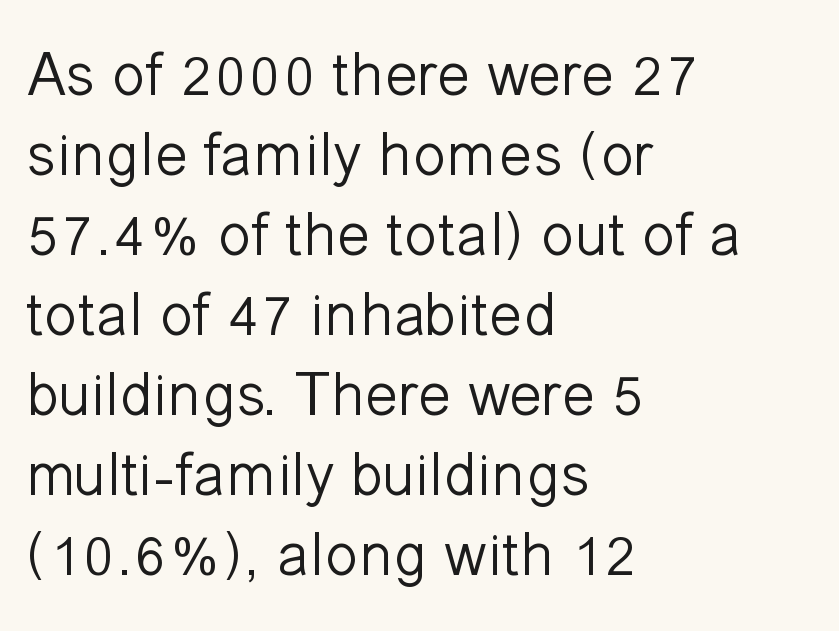
The image shows 62 px light sans-serif type, upright; set left-aligned, normal line spacing (1.29x), normal letter spacing, not underlined; low stroke contrast and a medium x-height.
